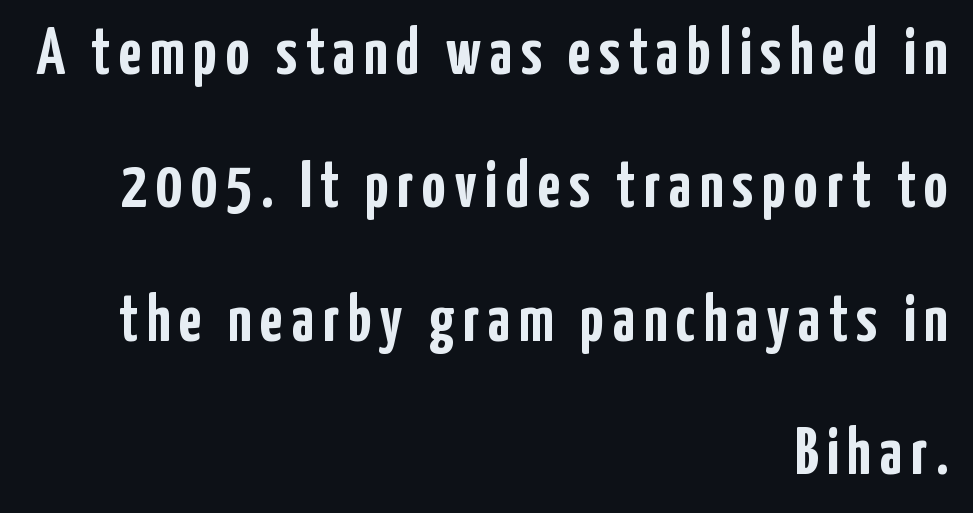
Every stem runs plumb, perpendicular to the baseline. You could fit nearly another row in the gap between these rows. Is this a fixed-width face? No — the glyphs have proportional, varying widths. Is the block centered? No — it sits flush against the right margin. As a designer I'd log this as weight 700, bold. No feet cap the strokes, marking this as sans-serif type.
